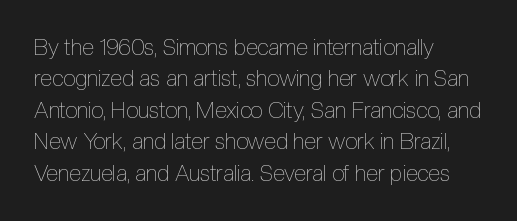
The line-height multiplier appears to be the usual default. The ragged edge is on the right, which tells us the setting is flush left. A typesetter would mark this as roman, not italic. This sample uses plain, unmodified letter spacing. No letter is thick-stroked: the sample isn't bold.
